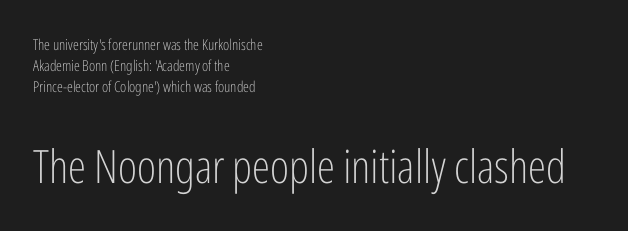
The image shows 46 px light, condensed sans-serif type, upright; set left-aligned, normal line spacing (1.41x), normal letter spacing, not underlined; the second (bottom) block is 3.07x larger; low stroke contrast and a medium x-height.
